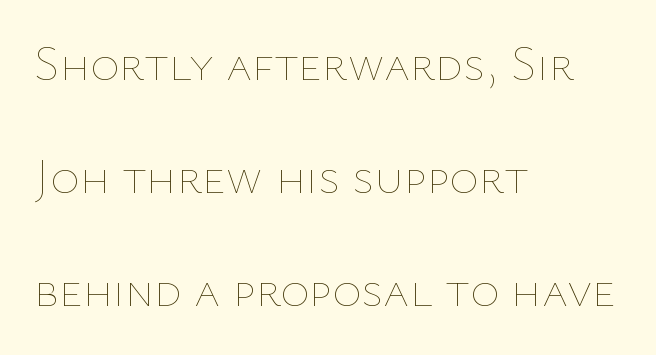
The image shows 50 px thin type, upright; set left-aligned, loose line spacing (2.26x), normal letter spacing, not underlined; low stroke contrast and a medium x-height.
